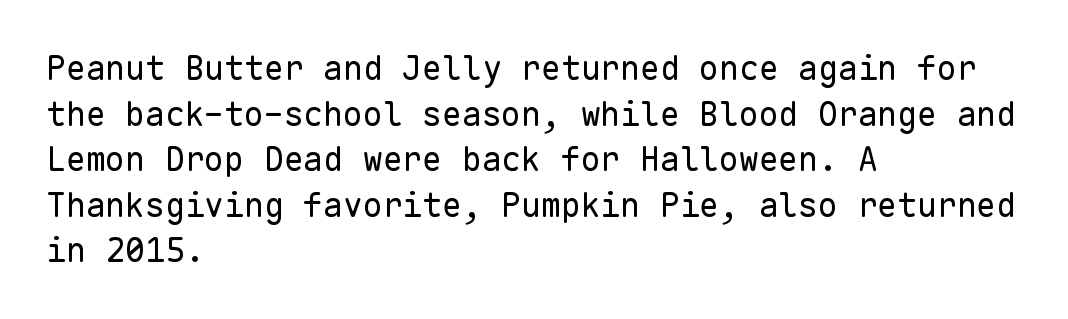
The image shows 33 px regular-weight sans-serif type, upright, monospaced; set left-aligned, normal line spacing (1.38x), normal letter spacing, not underlined; low stroke contrast and a medium x-height.
